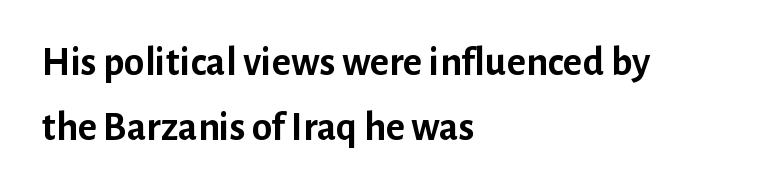
Q: Is the text bold? A: Yes.
Q: Is the text italic (slanted)? A: No, it is upright.
Q: Is the typeface a serif or a sans-serif typeface? A: Sans-serif.
Q: Is the text underlined? A: No.
Q: How is the paragraph aligned? A: Left-aligned.
Q: Is the spacing between letters normal or unusually wide? A: Normal.
Q: Is the spacing between lines tight, normal or loose? A: Normal.
Q: Width (condensed, normal, or wide)? A: Normal.
Q: Stroke contrast? A: Low.
Q: x-height? A: Medium.
Q: Monospaced? A: No.
